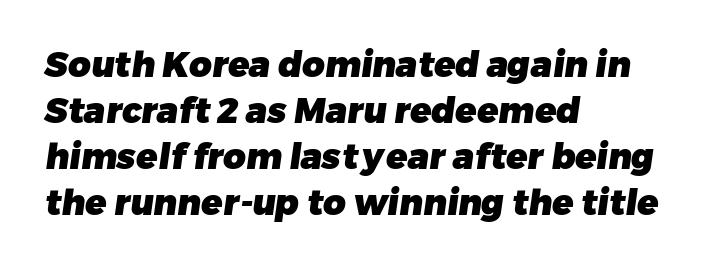
{"serif": "no", "bold": "yes", "weight": "heavy", "width": "normal", "stroke_contrast": "low", "x_height": "medium", "monospaced": "no", "underline": "no", "align": "left", "line_spacing": "normal", "line_spacing_ratio": 1.31, "letter_spacing": "normal", "letter_spacing_em": 0.0, "glyph_px": 35}
